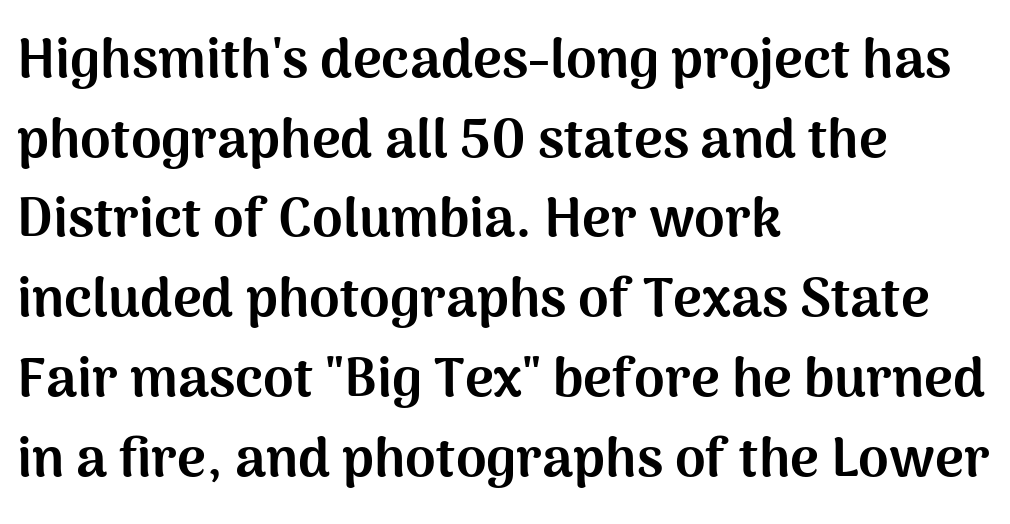
{"serif": "no", "italic": "no", "bold": "yes", "weight": "bold", "width": "normal", "stroke_contrast": "medium", "x_height": "medium", "monospaced": "no", "underline": "no", "align": "left", "line_spacing": "normal", "line_spacing_ratio": 1.45, "letter_spacing": "normal", "letter_spacing_em": 0.0, "glyph_px": 55}
